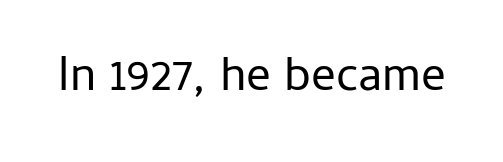
Q: Is the text bold? A: No.
Q: Is the text italic (slanted)? A: No, it is upright.
Q: Is the typeface a serif or a sans-serif typeface? A: Sans-serif.
Q: Is the text underlined? A: No.
Q: Is the spacing between letters normal or unusually wide? A: Normal.
Q: Width (condensed, normal, or wide)? A: Normal.
Q: Stroke contrast? A: Low.
Q: x-height? A: Medium.
Q: Monospaced? A: No.
